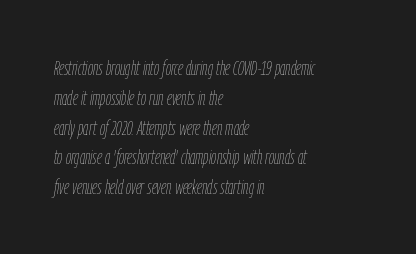
{"italic": "yes", "lean": "right", "slant_degrees": 9, "bold": "no", "underline": "no", "align": "left", "line_spacing": "normal", "line_spacing_ratio": 1.42, "letter_spacing": "normal", "letter_spacing_em": 0.0, "glyph_px": 21}
